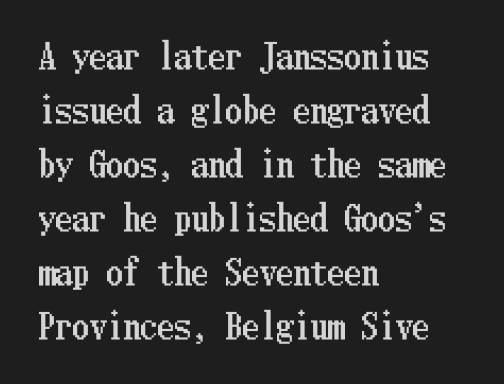
Q: Is the text italic (slanted)? A: No, it is upright.
Q: Is the text underlined? A: No.
Q: How is the paragraph aligned? A: Left-aligned.
Q: Is the spacing between letters normal or unusually wide? A: Normal.
Q: Is the spacing between lines tight, normal or loose? A: Normal.
Q: Width (condensed, normal, or wide)? A: Condensed.
Q: Stroke contrast? A: Low.
Q: x-height? A: Medium.
